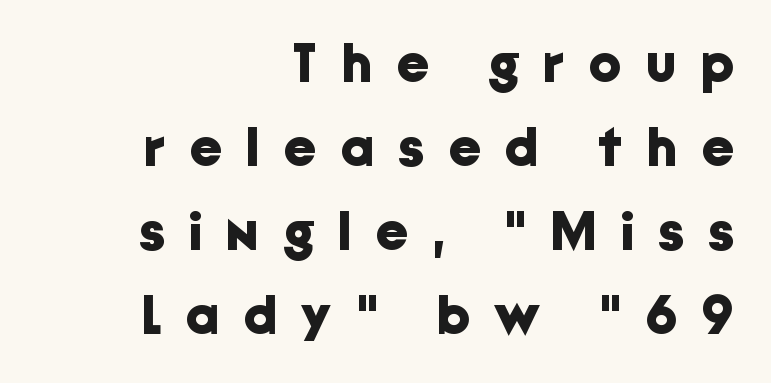
The image shows 56 px bold sans-serif type, upright; set right-aligned, normal line spacing (1.5x), unusually wide letter spacing (+0.44 em), not underlined; low stroke contrast and a medium x-height.
